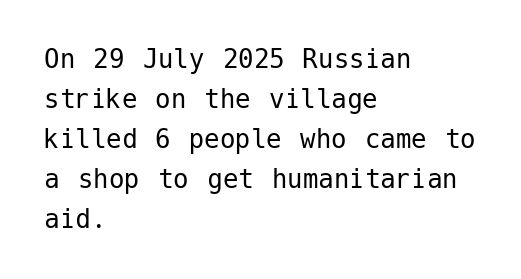
The image shows 31 px regular-weight sans-serif type, upright; set left-aligned, normal line spacing (1.29x), normal letter spacing, not underlined; low stroke contrast and a medium x-height.
